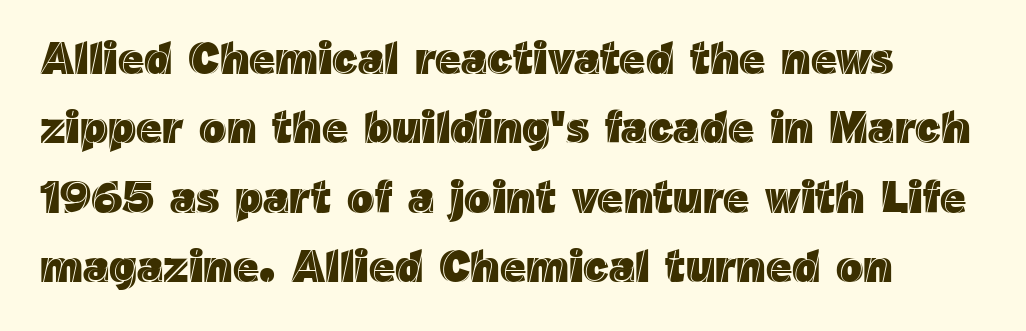
Q: Is the text italic (slanted)? A: No, it is upright.
Q: Is the text underlined? A: No.
Q: Is the spacing between letters normal or unusually wide? A: Normal.
Q: Is the spacing between lines tight, normal or loose? A: Normal.
Q: Width (condensed, normal, or wide)? A: Normal.
Q: x-height? A: Medium.
Q: Monospaced? A: No.
